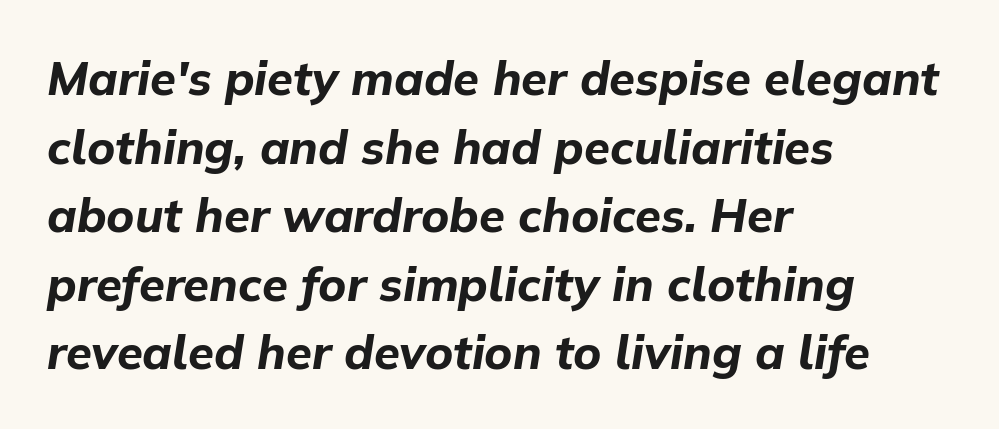
{"italic": "yes", "lean": "right", "slant_degrees": 9, "bold": "yes", "weight": "bold", "width": "normal", "stroke_contrast": "low", "x_height": "medium", "monospaced": "no", "underline": "no", "align": "left", "line_spacing": "normal", "line_spacing_ratio": 1.46, "letter_spacing": "normal", "letter_spacing_em": 0.0, "glyph_px": 47}
